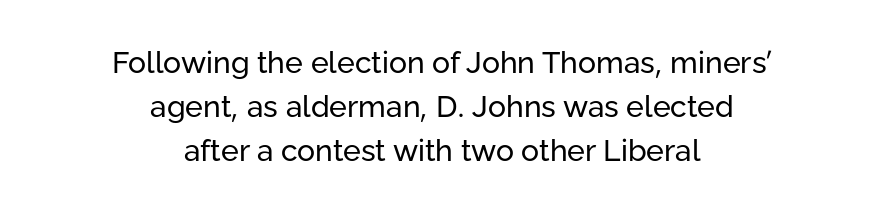
What stands out about the letter spacing? Nothing — it is the standard amount. Horizontal alignment here is central, giving a formal, balanced look. Descenders hang freely into open space. Here the designer chose a conventional face with non-uniform glyph widths. Type style note: lacks serifs. Ascenders rise straight up at ninety degrees.
